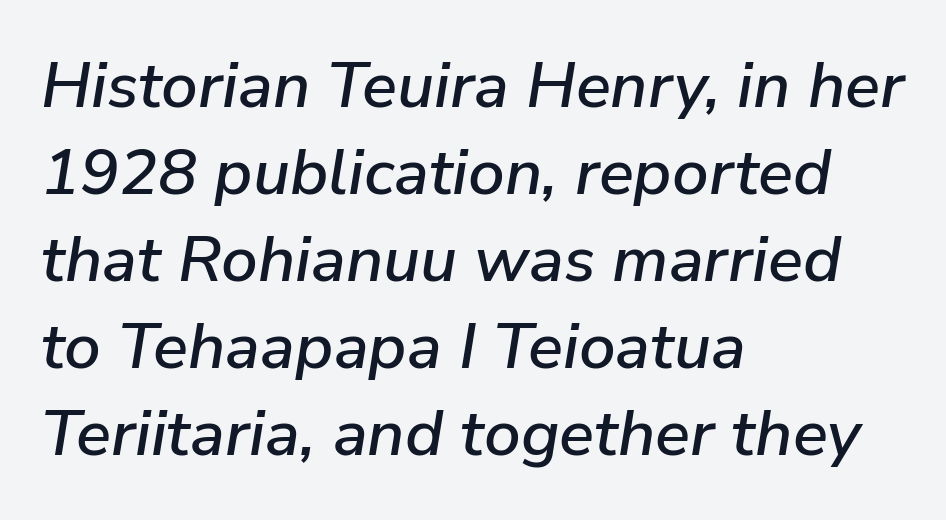
{"italic": "yes", "lean": "right", "slant_degrees": 9, "width": "normal", "stroke_contrast": "low", "x_height": "medium", "monospaced": "no", "underline": "no", "align": "left", "line_spacing": "normal", "line_spacing_ratio": 1.34, "letter_spacing": "normal", "letter_spacing_em": 0.0, "glyph_px": 65}
